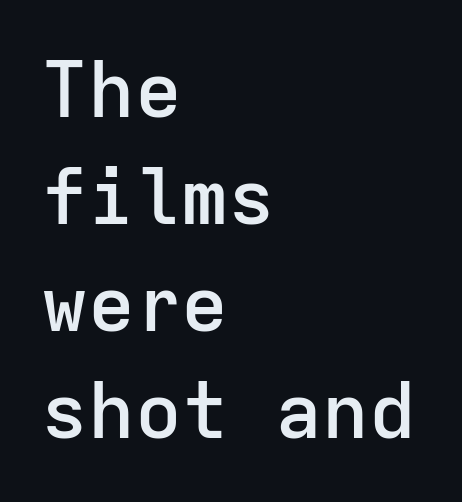
A clean baseline with only descenders dipping below it. Set as a demibold, roughly 600 on the weight scale. Posture: upright roman. Monospaced: the letters line up in strict vertical columns. A typesetter would call this zero additional tracking.
